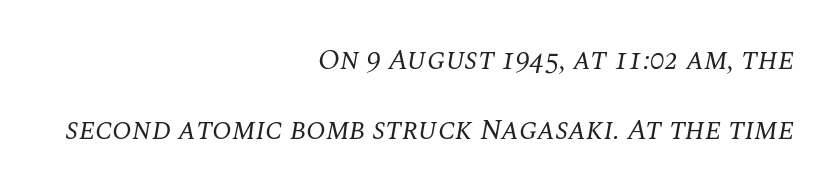
{"serif": "yes", "italic": "yes", "lean": "right", "slant_degrees": 10, "bold": "no", "weight": "regular", "width": "normal", "stroke_contrast": "medium", "x_height": "large", "monospaced": "no", "underline": "no", "align": "right", "line_spacing": "loose", "line_spacing_ratio": 2.43, "letter_spacing": "normal", "letter_spacing_em": 0.0, "glyph_px": 29}
